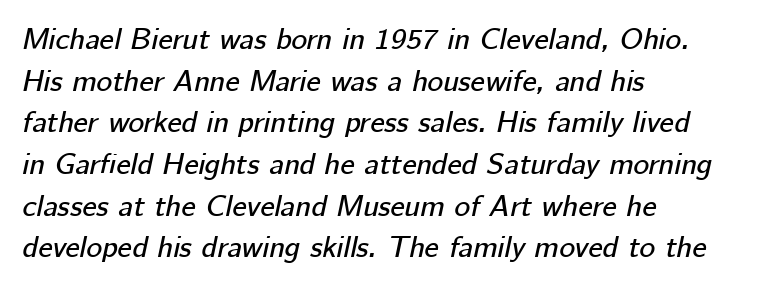
Q: Is the text italic (slanted)? A: Yes, it leans right by about 12 degrees.
Q: Is the text underlined? A: No.
Q: How is the paragraph aligned? A: Left-aligned.
Q: Is the spacing between letters normal or unusually wide? A: Normal.
Q: Is the spacing between lines tight, normal or loose? A: Normal.
Q: Width (condensed, normal, or wide)? A: Normal.
Q: Stroke contrast? A: Low.
Q: x-height? A: Medium.
Q: Monospaced? A: No.
